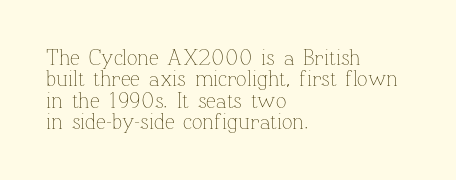
{"italic": "no", "bold": "no", "underline": "no", "align": "left", "line_spacing": "tight", "line_spacing_ratio": 0.97, "letter_spacing": "normal", "letter_spacing_em": 0.0, "glyph_px": 22}
